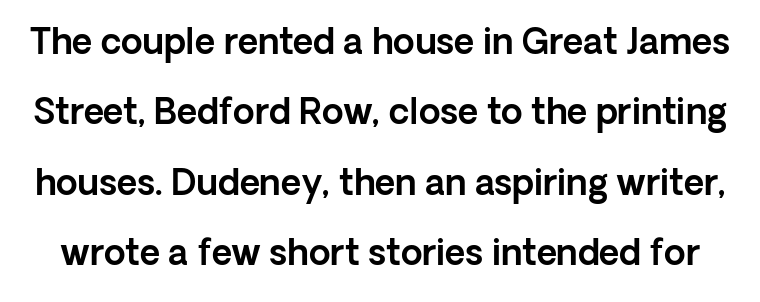
The image shows 35 px sans-serif type, upright; set loose line spacing (2.01x), normal letter spacing, not underlined; a medium x-height.
